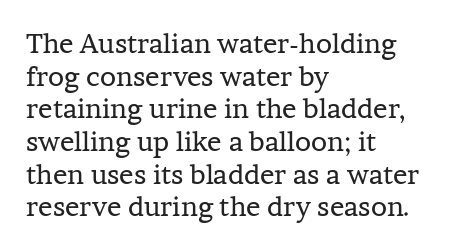
What stands out about the letter spacing? Nothing — it is the standard amount. This is not heavy type; no bold has been used. Just letters on the line, the space beneath them empty. Notice how the stems are strictly vertical — no italics here. This rendering uses left alignment, leaving the right contour irregular.
